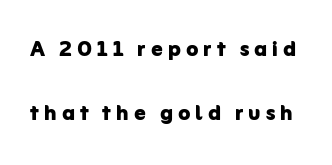
{"serif": "no", "italic": "no", "bold": "yes", "weight": "bold", "width": "normal", "stroke_contrast": "low", "x_height": "medium", "monospaced": "no", "underline": "no", "line_spacing": "loose", "line_spacing_ratio": 2.3, "glyph_px": 28}
